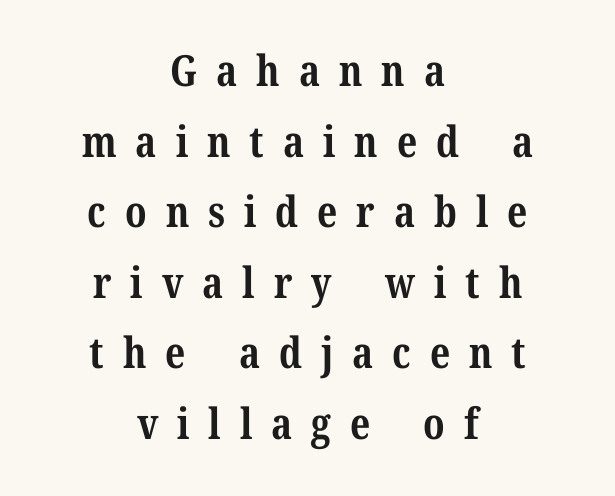
The image shows 43 px bold serif type, upright; set centered, normal line spacing (1.64x), unusually wide letter spacing (+0.44 em), not underlined; medium stroke contrast and a medium x-height.
